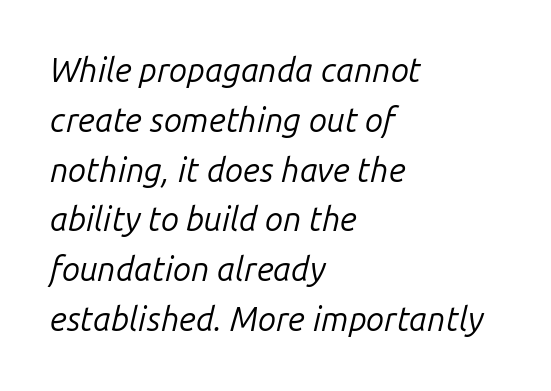
{"italic": "yes", "lean": "right", "slant_degrees": 14, "bold": "no", "weight": "regular", "width": "normal", "stroke_contrast": "low", "x_height": "medium", "monospaced": "no", "underline": "no", "align": "left", "line_spacing": "normal", "line_spacing_ratio": 1.51, "letter_spacing": "normal", "letter_spacing_em": 0.0, "glyph_px": 33}
